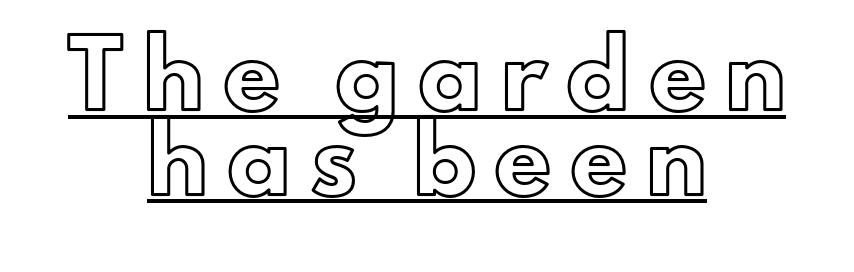
Q: Is the text italic (slanted)? A: No, it is upright.
Q: Is the text underlined? A: Yes.
Q: How is the paragraph aligned? A: Centered.
Q: Is the spacing between letters normal or unusually wide? A: Unusually wide.
Q: Is the spacing between lines tight, normal or loose? A: Normal.
Q: Width (condensed, normal, or wide)? A: Normal.
Q: x-height? A: Small.
Q: Monospaced? A: No.
